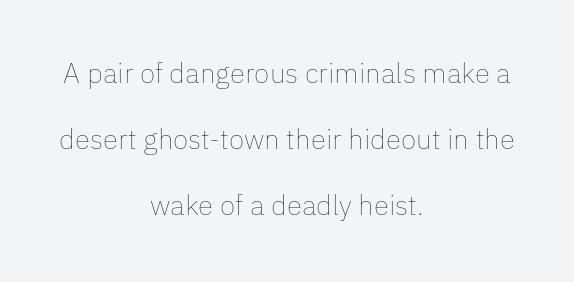
Q: Is the text bold? A: No.
Q: Is the text italic (slanted)? A: No, it is upright.
Q: Is the text underlined? A: No.
Q: How is the paragraph aligned? A: Centered.
Q: Is the spacing between letters normal or unusually wide? A: Normal.
Q: Is the spacing between lines tight, normal or loose? A: Loose.
Q: Width (condensed, normal, or wide)? A: Normal.
Q: Stroke contrast? A: Low.
Q: x-height? A: Medium.
Q: Monospaced? A: No.
